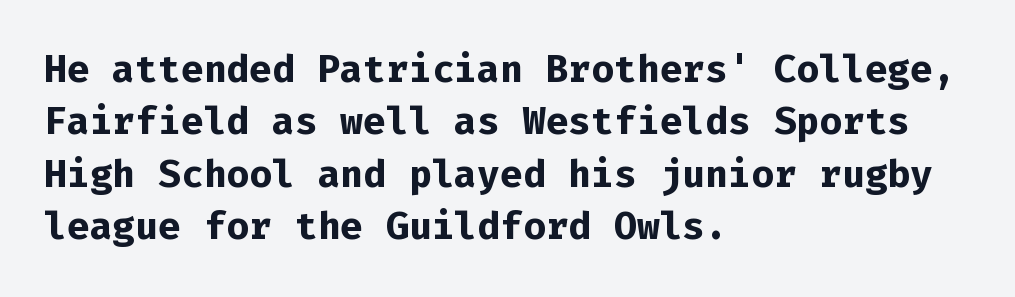
The image shows 38 px bold sans-serif type, upright, monospaced; set left-aligned, normal line spacing (1.38x), normal letter spacing, not underlined; low stroke contrast and a medium x-height.
